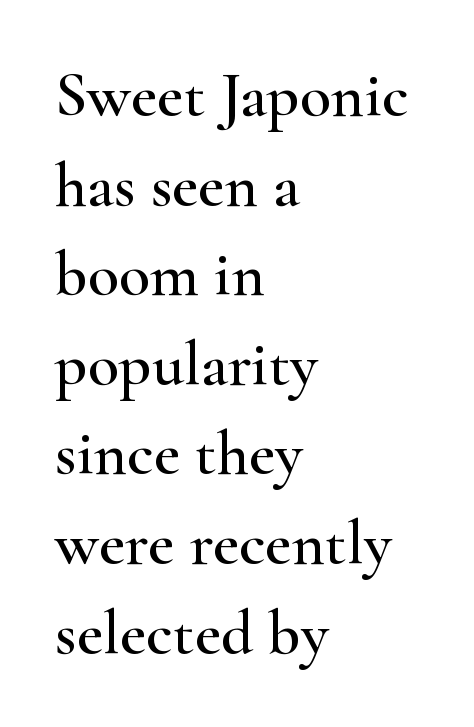
Q: Is the text italic (slanted)? A: No, it is upright.
Q: Is the typeface a serif or a sans-serif typeface? A: Serif.
Q: Is the text underlined? A: No.
Q: How is the paragraph aligned? A: Left-aligned.
Q: Is the spacing between letters normal or unusually wide? A: Normal.
Q: Is the spacing between lines tight, normal or loose? A: Normal.
Q: Width (condensed, normal, or wide)? A: Wide.
Q: Stroke contrast? A: High.
Q: x-height? A: Small.
Q: Monospaced? A: No.
